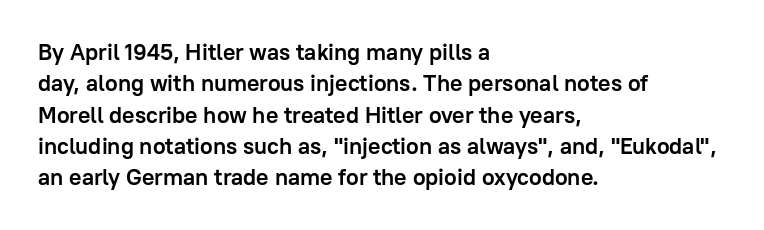
Q: Is the text bold? A: Yes.
Q: Is the text italic (slanted)? A: No, it is upright.
Q: Is the text underlined? A: No.
Q: How is the paragraph aligned? A: Left-aligned.
Q: Is the spacing between letters normal or unusually wide? A: Normal.
Q: Is the spacing between lines tight, normal or loose? A: Normal.
